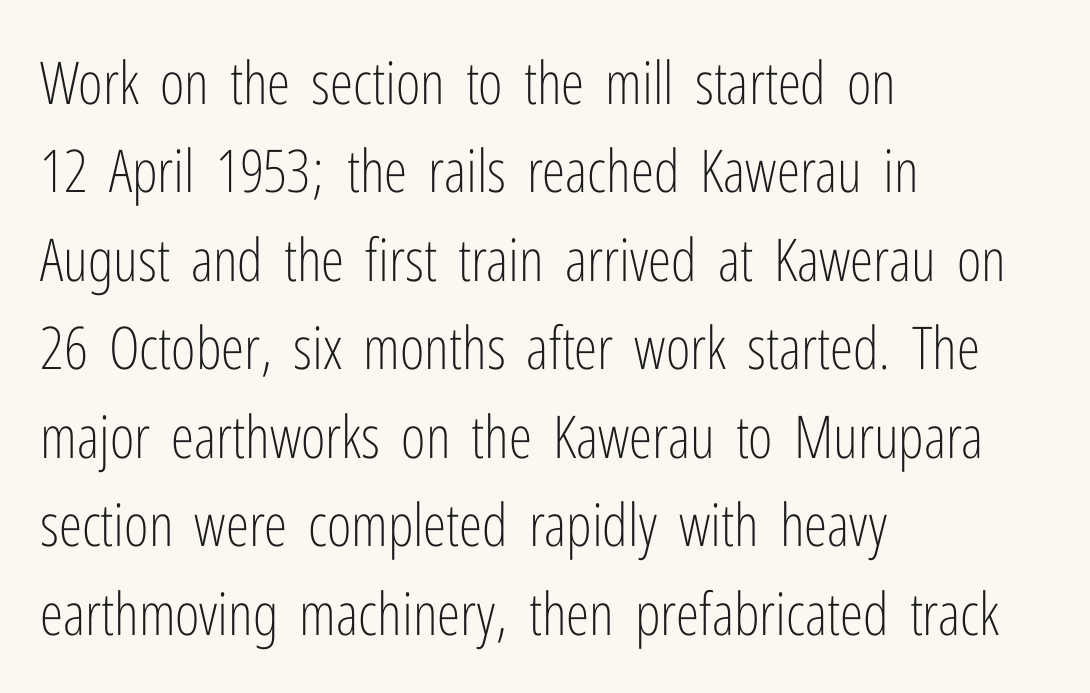
{"serif": "no", "italic": "no", "bold": "no", "weight": "light", "width": "condensed", "stroke_contrast": "low", "x_height": "medium", "monospaced": "no", "underline": "no", "align": "left", "line_spacing": "normal", "line_spacing_ratio": 1.5, "letter_spacing": "normal", "letter_spacing_em": 0.0, "glyph_px": 59}
